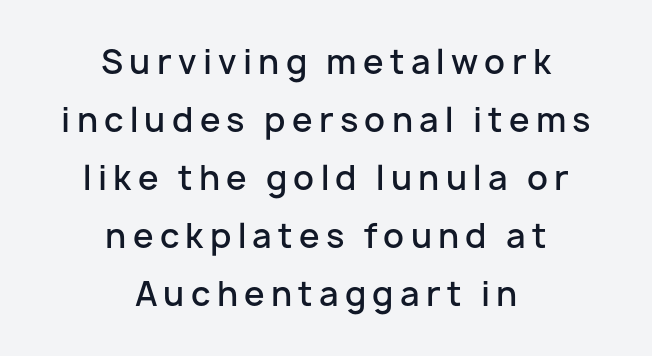
{"serif": "no", "italic": "no", "bold": "semi", "weight": "semibold", "width": "normal", "stroke_contrast": "low", "x_height": "medium", "monospaced": "no", "underline": "no", "align": "center", "line_spacing_ratio": 1.76, "glyph_px": 33}
